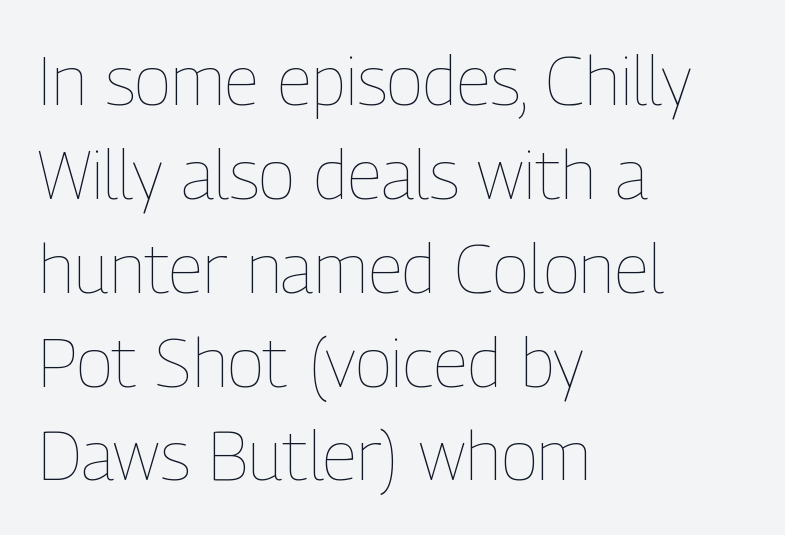
The face used here is proportionally spaced, like ordinary book or web type. Quick note: not italic, upright. The setting favours the left margin, as ordinary paragraphs usually do. Weight: regular or lighter. This block has exactly the height ordinary leading produces. Clear beneath every line of the passage.
